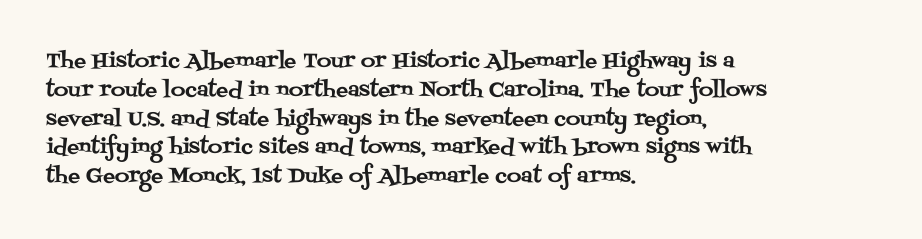
{"italic": "no", "underline": "no", "align": "left", "line_spacing": "normal", "line_spacing_ratio": 1.44, "letter_spacing": "normal", "letter_spacing_em": 0.0, "glyph_px": 20}
